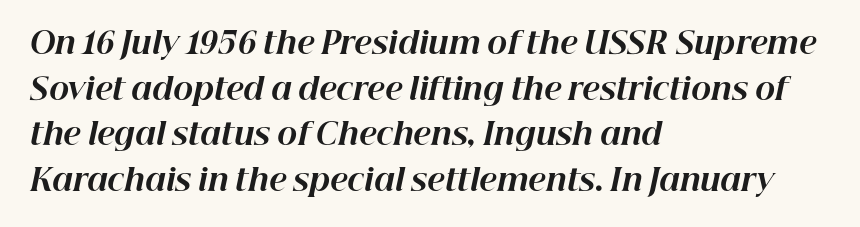
{"italic": "yes", "lean": "right", "slant_degrees": 12, "bold": "yes", "weight": "bold", "width": "normal", "stroke_contrast": "high", "x_height": "medium", "monospaced": "no", "underline": "no", "align": "left", "line_spacing": "normal", "line_spacing_ratio": 1.52, "letter_spacing": "normal", "letter_spacing_em": 0.0, "glyph_px": 30}
